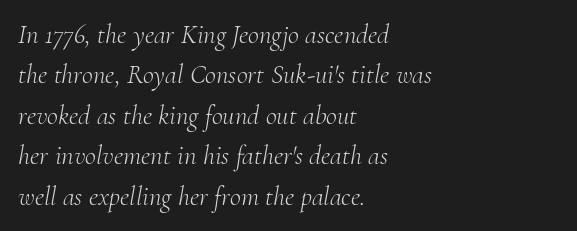
The image shows 27 px text type, italic (leaning right); set left-aligned, normal line spacing (1.5x), normal letter spacing, not underlined.
